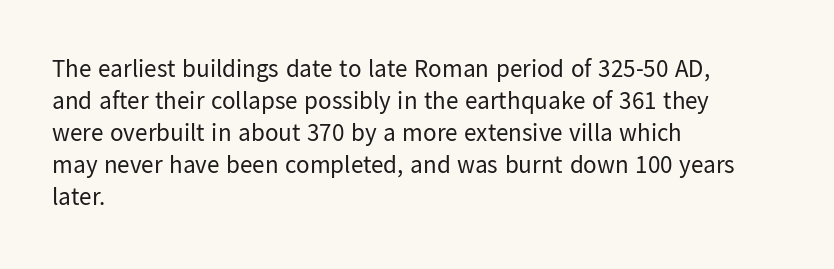
The image shows 25 px text type, upright; set left-aligned, normal line spacing (1.28x), normal letter spacing, not underlined.
